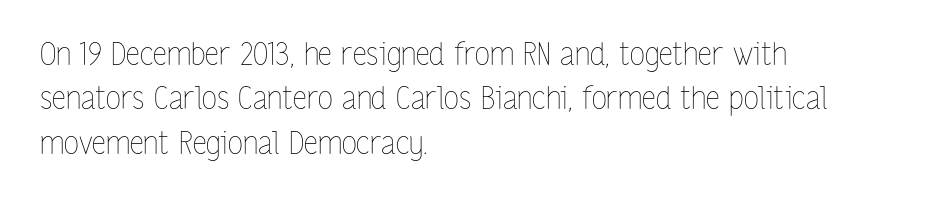
These lines stack with their left ends in a neat column. Has an underline been added? It has not. The line texture is even and compact thanks to regular tracking. A quiet, ordinary-to-light weight characterises the typeface.
